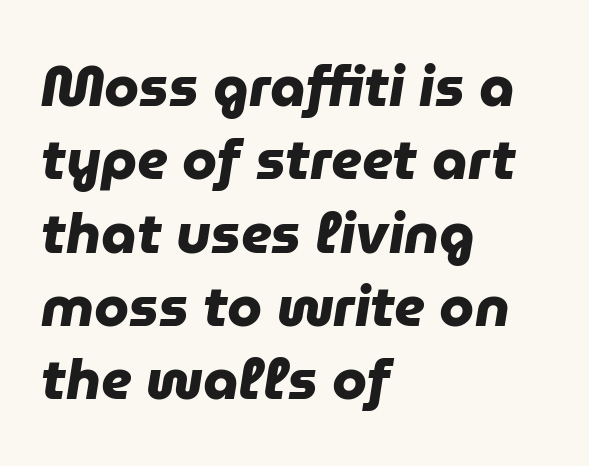
{"serif": "no", "bold": "yes", "weight": "heavy", "width": "normal", "stroke_contrast": "low", "x_height": "medium", "monospaced": "no", "underline": "no", "align": "left", "line_spacing": "normal", "line_spacing_ratio": 1.31, "letter_spacing": "normal", "letter_spacing_em": 0.0, "glyph_px": 56}
